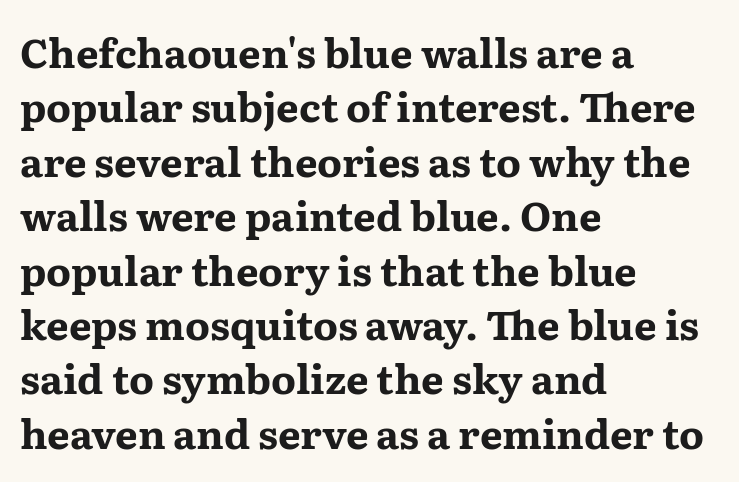
Q: Is the text bold? A: Yes.
Q: Is the text italic (slanted)? A: No, it is upright.
Q: Is the typeface a serif or a sans-serif typeface? A: Serif.
Q: Is the text underlined? A: No.
Q: How is the paragraph aligned? A: Left-aligned.
Q: Is the spacing between letters normal or unusually wide? A: Normal.
Q: Is the spacing between lines tight, normal or loose? A: Normal.
Q: Width (condensed, normal, or wide)? A: Wide.
Q: Stroke contrast? A: Medium.
Q: x-height? A: Medium.
Q: Monospaced? A: No.
